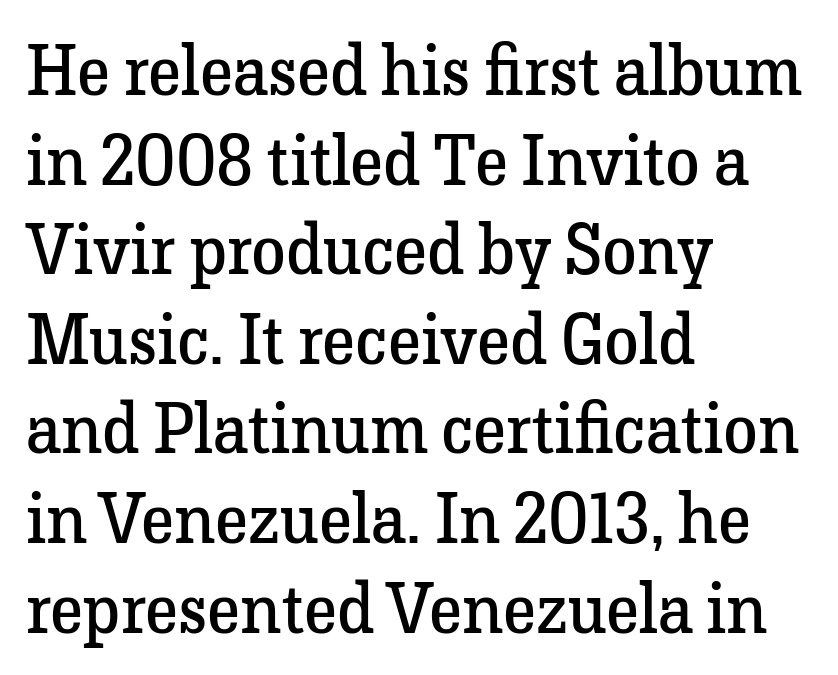
{"serif": "yes", "italic": "no", "bold": "no", "weight": "regular", "width": "normal", "stroke_contrast": "low", "x_height": "medium", "monospaced": "no", "underline": "no", "align": "left", "line_spacing": "normal", "line_spacing_ratio": 1.28, "letter_spacing": "normal", "letter_spacing_em": 0.0, "glyph_px": 70}
